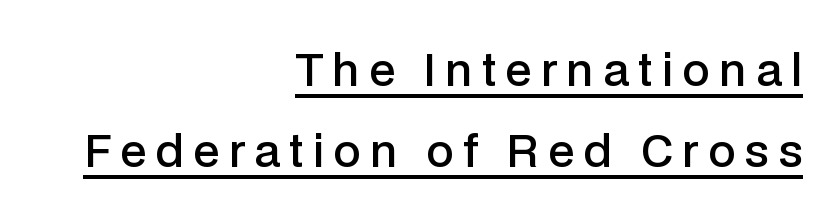
Character widths vary here, with narrow letters taking less room than wide ones. This sample carries an underscore along the baseline area. This is roman type, the default non-slanted kind. A student would call this right alignment; a typographer would say flush right, rag left. The typeface chosen for these lines omits serifs.
